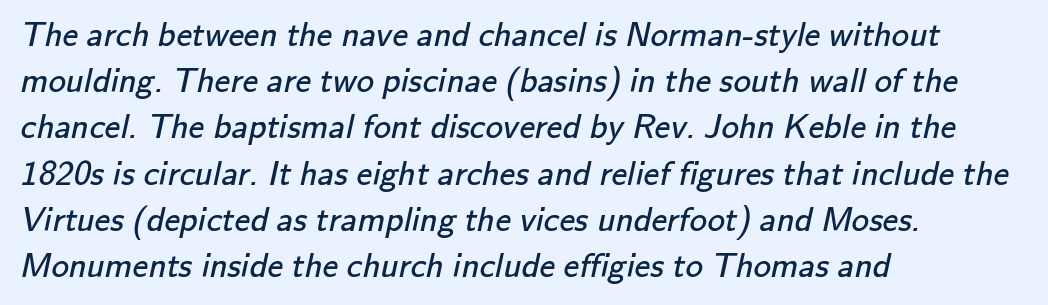
{"serif": "no", "bold": "no", "weight": "regular", "width": "normal", "stroke_contrast": "low", "x_height": "small", "monospaced": "no", "underline": "no", "align": "left", "line_spacing": "normal", "line_spacing_ratio": 1.32, "letter_spacing": "normal", "letter_spacing_em": 0.0, "glyph_px": 35}
